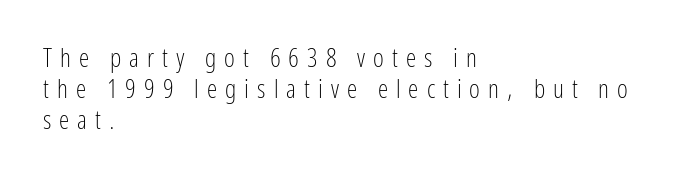
Q: Is the text bold? A: No.
Q: Is the text italic (slanted)? A: No, it is upright.
Q: Is the text underlined? A: No.
Q: How is the paragraph aligned? A: Left-aligned.
Q: Is the spacing between letters normal or unusually wide? A: Unusually wide.
